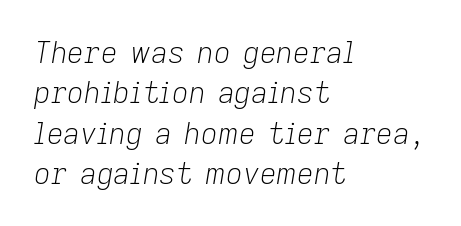
Q: Is the text bold? A: No.
Q: Is the text italic (slanted)? A: Yes, it leans right by about 9 degrees.
Q: Is the text underlined? A: No.
Q: How is the paragraph aligned? A: Left-aligned.
Q: Is the spacing between letters normal or unusually wide? A: Normal.
Q: Is the spacing between lines tight, normal or loose? A: Normal.
Q: Width (condensed, normal, or wide)? A: Normal.
Q: Stroke contrast? A: Low.
Q: x-height? A: Medium.
Q: Monospaced? A: No.
